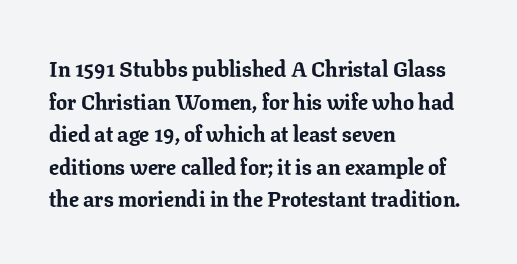
Q: Is the text bold? A: Yes.
Q: Is the text italic (slanted)? A: No, it is upright.
Q: Is the text underlined? A: No.
Q: How is the paragraph aligned? A: Left-aligned.
Q: Is the spacing between letters normal or unusually wide? A: Normal.
Q: Is the spacing between lines tight, normal or loose? A: Normal.
